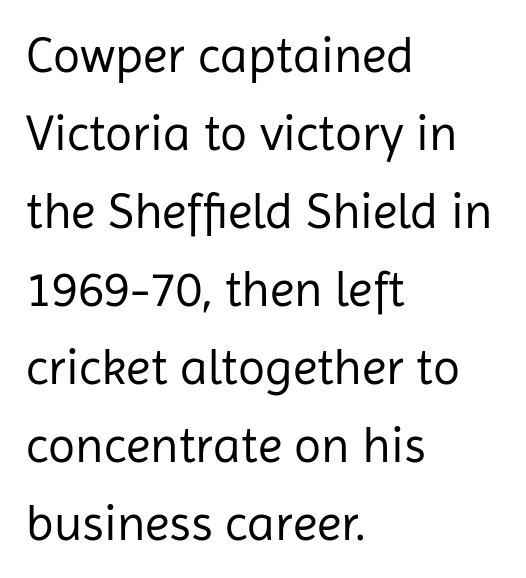
If you measured baseline to baseline, you'd find a middling distance. Is the letter spacing exaggerated? No — it looks like the ordinary default. These lines stack with their left ends in a neat column. Grotesque or geometric, the face here clearly has no serifs. Stems here are at most as thick as an everyday book face. The letters stand upright; this is a roman face.
